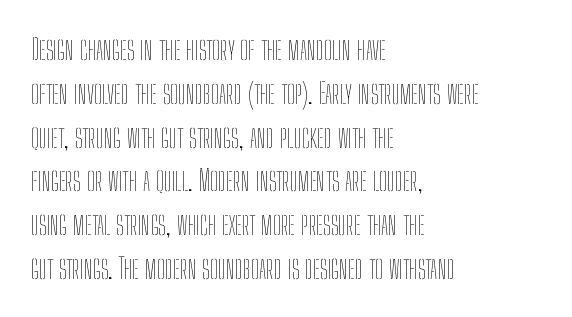
Q: Is the text bold? A: No.
Q: Is the text italic (slanted)? A: No, it is upright.
Q: Is the text underlined? A: No.
Q: How is the paragraph aligned? A: Left-aligned.
Q: Is the spacing between letters normal or unusually wide? A: Normal.
Q: Is the spacing between lines tight, normal or loose? A: Normal.
Q: Width (condensed, normal, or wide)? A: Condensed.
Q: Stroke contrast? A: Low.
Q: x-height? A: Medium.
Q: Monospaced? A: No.
